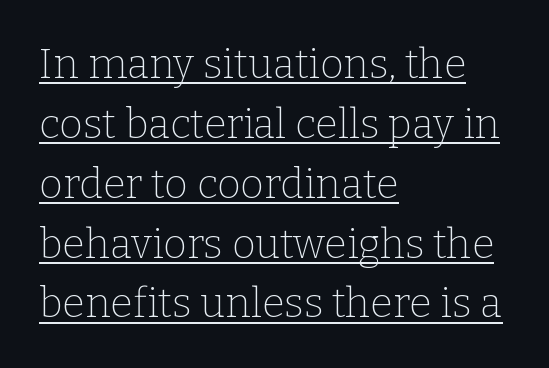
Q: Is the text bold? A: No.
Q: Is the text italic (slanted)? A: No, it is upright.
Q: Is the typeface a serif or a sans-serif typeface? A: Serif.
Q: Is the text underlined? A: Yes.
Q: How is the paragraph aligned? A: Left-aligned.
Q: Is the spacing between letters normal or unusually wide? A: Normal.
Q: Is the spacing between lines tight, normal or loose? A: Normal.
Q: Width (condensed, normal, or wide)? A: Normal.
Q: Stroke contrast? A: Low.
Q: x-height? A: Medium.
Q: Monospaced? A: No.
